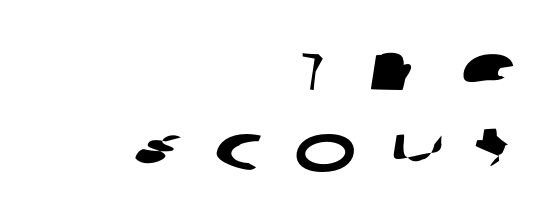
Q: Is the typeface a serif or a sans-serif typeface? A: Sans-serif.
Q: Is the text underlined? A: No.
Q: How is the paragraph aligned? A: Right-aligned.
Q: Is the spacing between letters normal or unusually wide? A: Unusually wide.
Q: Width (condensed, normal, or wide)? A: Wide.
Q: Stroke contrast? A: Low.
Q: x-height? A: Large.
Q: Monospaced? A: No.
